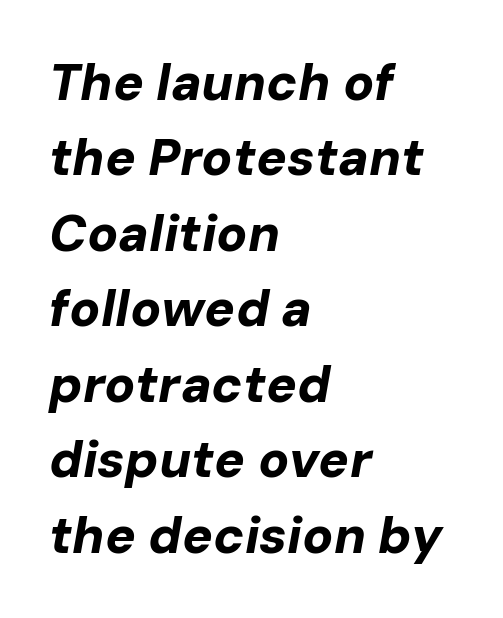
{"italic": "yes", "lean": "right", "slant_degrees": 10, "bold": "yes", "weight": "bold", "width": "normal", "stroke_contrast": "low", "x_height": "medium", "monospaced": "no", "underline": "no", "align": "left", "line_spacing": "normal", "line_spacing_ratio": 1.48, "letter_spacing": "normal", "letter_spacing_em": 0.0, "glyph_px": 51}
